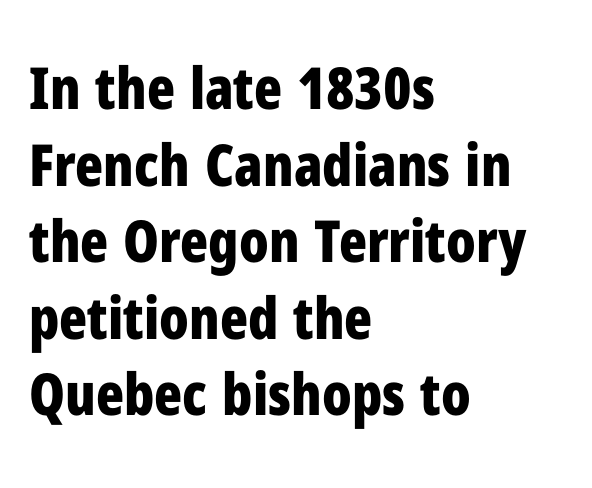
{"serif": "no", "italic": "no", "bold": "yes", "weight": "bold", "width": "condensed", "stroke_contrast": "low", "x_height": "medium", "monospaced": "no", "underline": "no", "align": "left", "line_spacing": "normal", "line_spacing_ratio": 1.32, "letter_spacing": "normal", "letter_spacing_em": 0.0, "glyph_px": 58}
